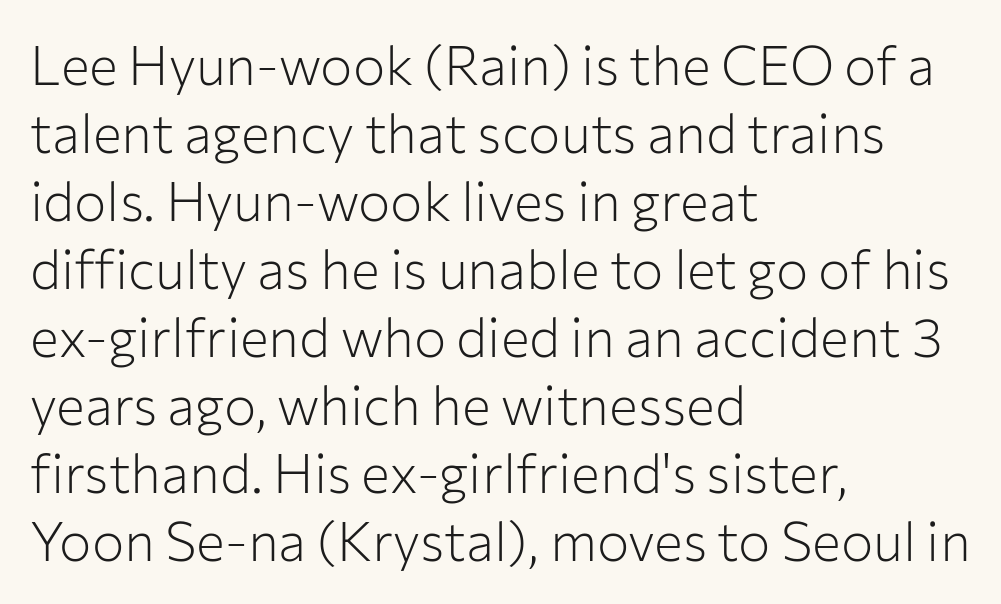
{"serif": "no", "italic": "no", "bold": "no", "weight": "light", "width": "normal", "stroke_contrast": "low", "x_height": "medium", "monospaced": "no", "underline": "no", "align": "left", "line_spacing": "normal", "line_spacing_ratio": 1.26, "letter_spacing": "normal", "letter_spacing_em": 0.0, "glyph_px": 54}
